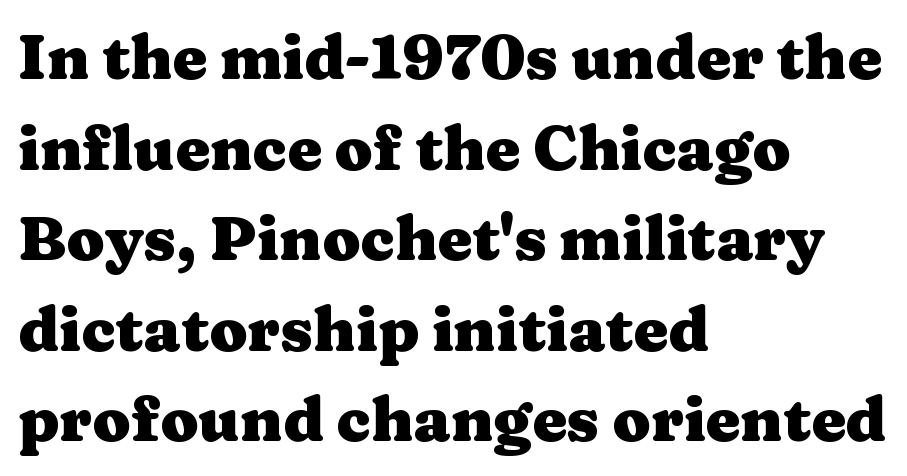
The image shows 62 px heavy, wide serif type, upright; set left-aligned, normal line spacing (1.46x), normal letter spacing, not underlined; medium stroke contrast and a medium x-height.
